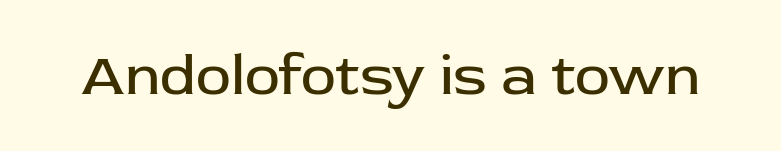
{"serif": "no", "italic": "no", "bold": "no", "weight": "regular", "width": "normal", "stroke_contrast": "low", "x_height": "medium", "monospaced": "no", "underline": "no", "letter_spacing": "normal", "letter_spacing_em": 0.0, "glyph_px": 59}
